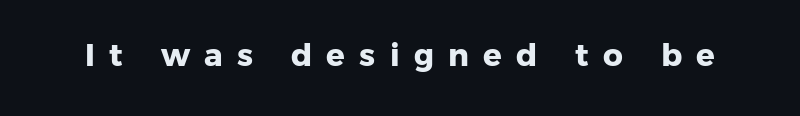
The letters advance in unequal steps, a hallmark of proportional type. Between one letter and the next there's a generous, obvious gap. Bare-footed words on every line. Unlike a traditional serif, this face leaves its strokes unadorned. Notice how thick the strokes are: this is what a full bold looks like.
